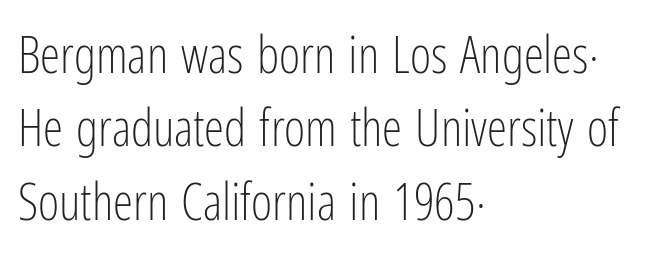
The image shows 51 px light, condensed sans-serif type, upright; set left-aligned, normal line spacing (1.44x), normal letter spacing, not underlined; low stroke contrast and a medium x-height.
